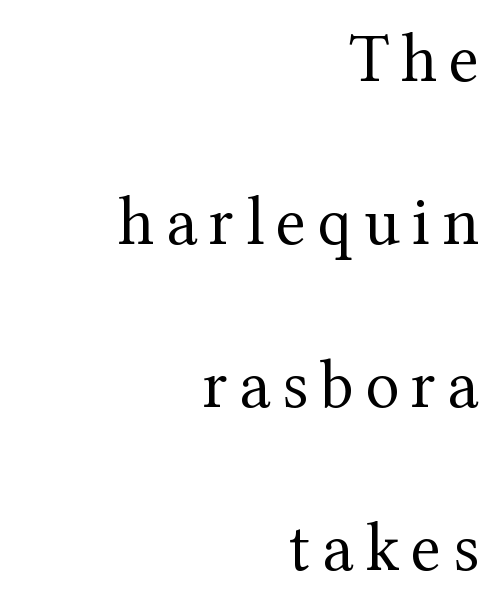
The image shows 70 px regular-weight serif type, upright; set right-aligned, loose line spacing (2.33x), not underlined; medium stroke contrast and a medium x-height.
